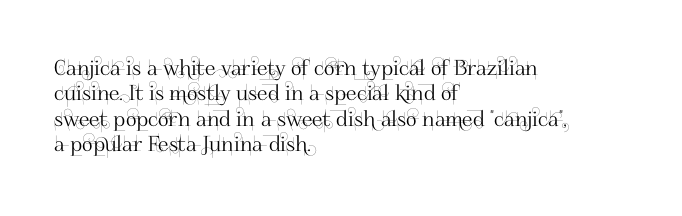
Q: Is the text italic (slanted)? A: No, it is upright.
Q: Is the text underlined? A: No.
Q: How is the paragraph aligned? A: Left-aligned.
Q: Is the spacing between letters normal or unusually wide? A: Normal.
